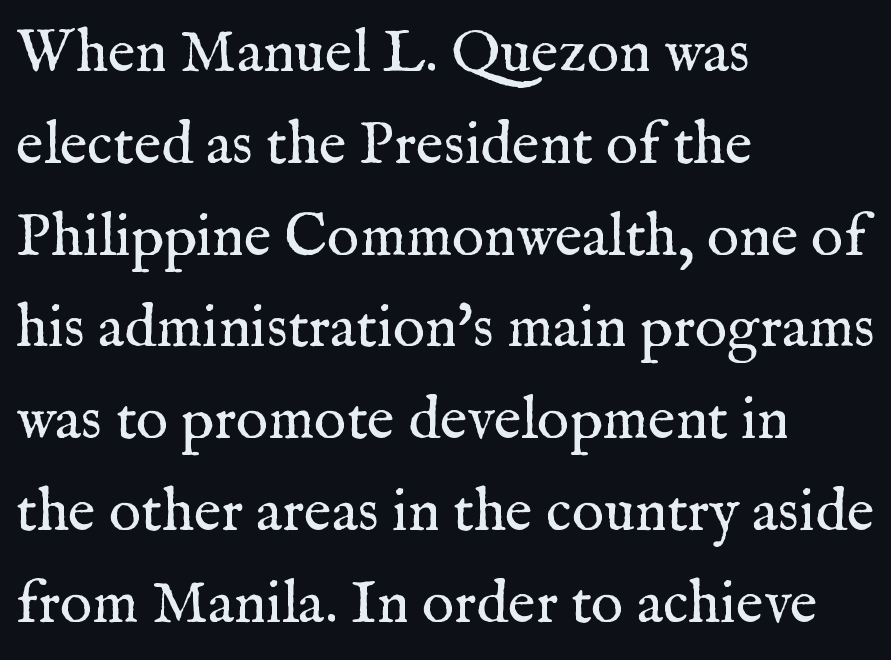
The rendering anchors every line to the left-hand side. This rendering leaves character spacing at its baseline value. Underline: absent. The face looks like a standard text weight, possibly lighter. The designer went with a serif here, giving each stem small feet. One glance says typical: line gaps are just what's usual.
